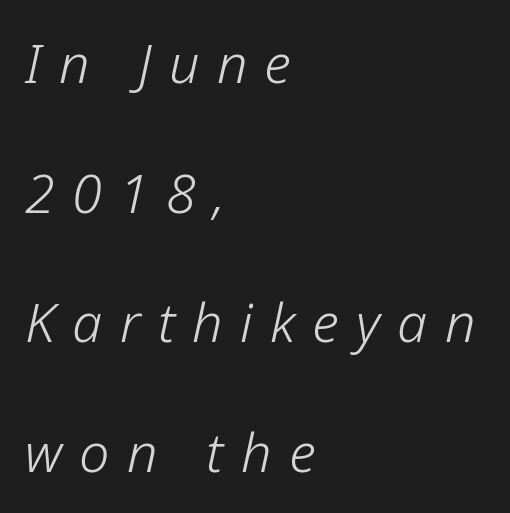
{"italic": "yes", "lean": "right", "slant_degrees": 12, "bold": "no", "weight": "light", "width": "normal", "stroke_contrast": "low", "x_height": "medium", "monospaced": "no", "underline": "no", "align": "left", "line_spacing": "loose", "line_spacing_ratio": 2.4, "letter_spacing": "wide", "letter_spacing_em": 0.32, "glyph_px": 54}
